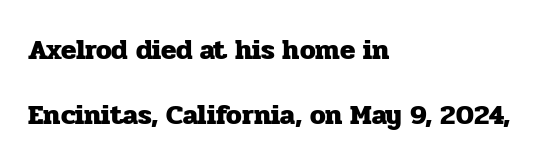
The image shows 28 px heavy serif type, upright; set left-aligned, loose line spacing (2.33x), normal letter spacing, not underlined; low stroke contrast and a medium x-height.
